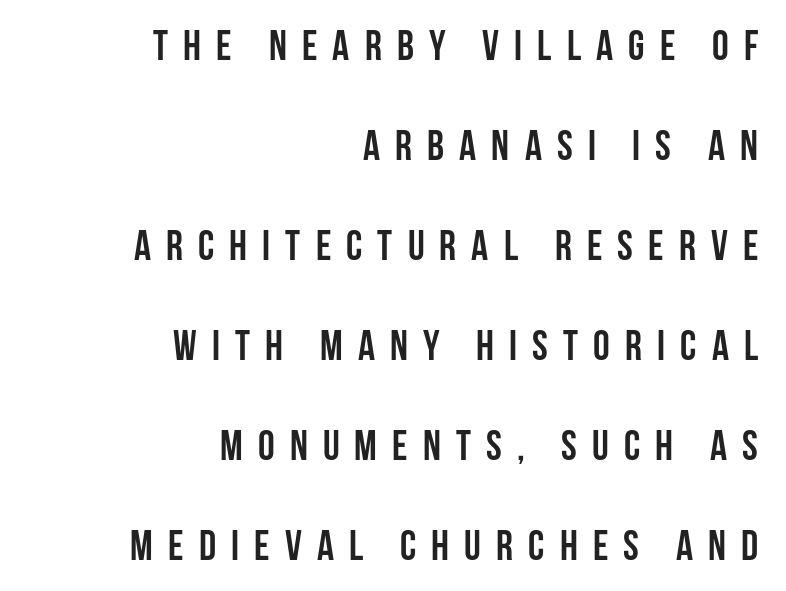
{"serif": "no", "italic": "no", "bold": "yes", "weight": "semibold", "width": "condensed", "stroke_contrast": "low", "x_height": "large", "monospaced": "no", "underline": "no", "align": "right", "line_spacing": "loose", "line_spacing_ratio": 2.38, "letter_spacing": "wide", "letter_spacing_em": 0.36, "glyph_px": 42}
